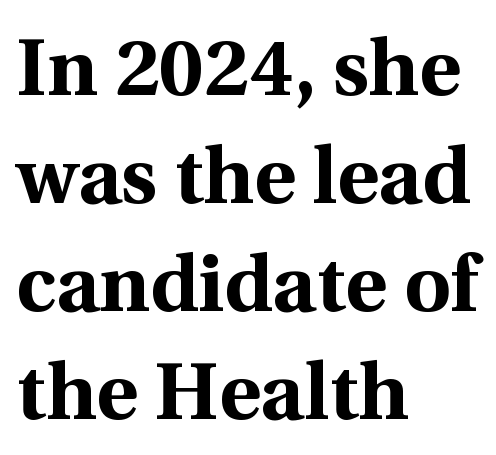
{"serif": "yes", "italic": "no", "bold": "yes", "weight": "bold", "width": "normal", "x_height": "medium", "monospaced": "no", "underline": "no", "align": "left", "line_spacing": "normal", "line_spacing_ratio": 1.35, "letter_spacing": "normal", "letter_spacing_em": 0.0, "glyph_px": 80}
